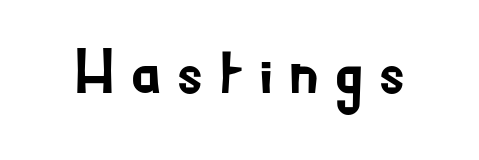
Q: Is the text italic (slanted)? A: No, it is upright.
Q: Is the typeface a serif or a sans-serif typeface? A: Sans-serif.
Q: Is the text underlined? A: No.
Q: Is the spacing between letters normal or unusually wide? A: Unusually wide.
Q: Width (condensed, normal, or wide)? A: Normal.
Q: Stroke contrast? A: Low.
Q: x-height? A: Small.
Q: Monospaced? A: No.
